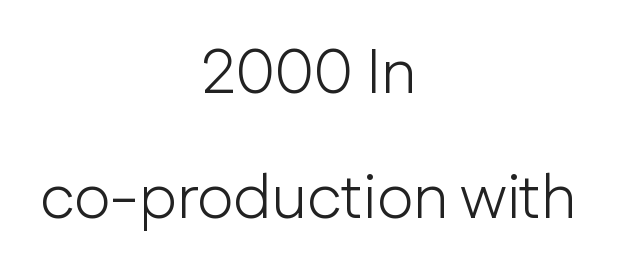
{"serif": "no", "italic": "no", "bold": "no", "weight": "light", "width": "normal", "stroke_contrast": "low", "x_height": "medium", "monospaced": "no", "underline": "no", "align": "center", "line_spacing": "loose", "line_spacing_ratio": 1.99, "letter_spacing": "normal", "letter_spacing_em": 0.0, "glyph_px": 63}
